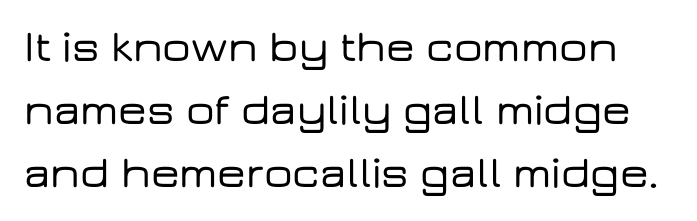
{"serif": "no", "italic": "no", "width": "wide", "stroke_contrast": "low", "x_height": "medium", "monospaced": "no", "underline": "no", "line_spacing": "normal", "line_spacing_ratio": 1.4, "letter_spacing": "normal", "letter_spacing_em": 0.0, "glyph_px": 45}
